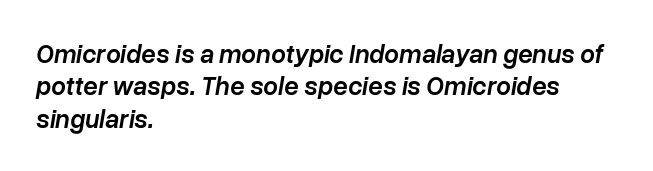
A typesetter would call this leading conventional body-copy spacing. Check under the words: just untouched page. A typesetter would mark this as italic. Inter-character spacing is left at the font's built-in metrics. Line beginnings align vertically; line endings do not. A somewhat darkened texture: the type is semibold rather than bold.
